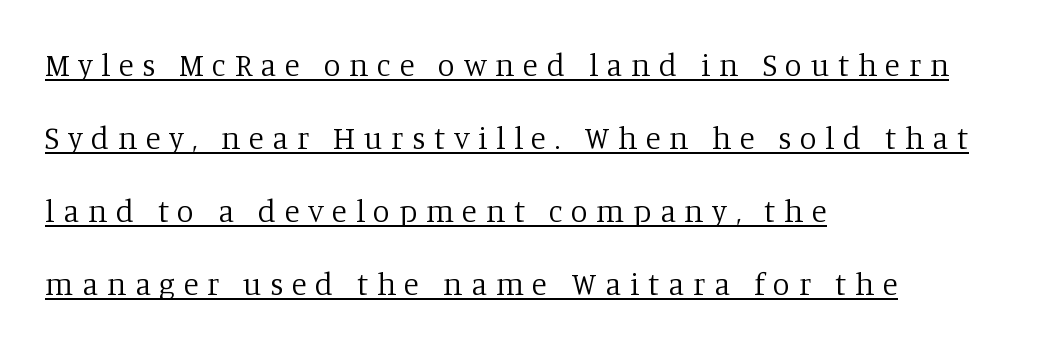
{"serif": "yes", "italic": "no", "bold": "no", "weight": "regular", "width": "normal", "stroke_contrast": "low", "x_height": "large", "monospaced": "no", "underline": "yes", "align": "left", "line_spacing": "loose", "line_spacing_ratio": 2.36, "letter_spacing": "wide", "letter_spacing_em": 0.28, "glyph_px": 31}
